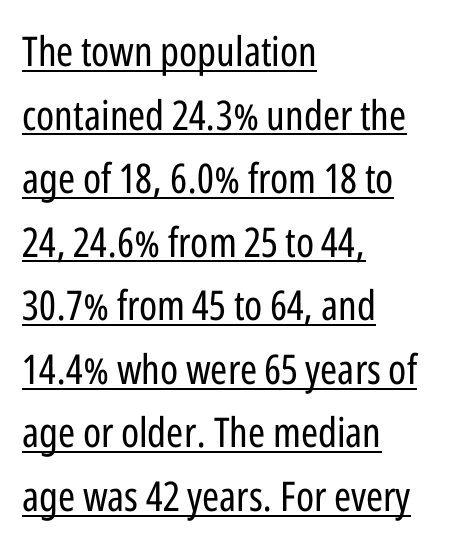
{"serif": "no", "italic": "no", "bold": "no", "weight": "regular", "width": "condensed", "stroke_contrast": "low", "x_height": "medium", "monospaced": "no", "underline": "yes", "align": "left", "line_spacing": "normal", "line_spacing_ratio": 1.55, "letter_spacing": "normal", "letter_spacing_em": 0.0, "glyph_px": 41}
